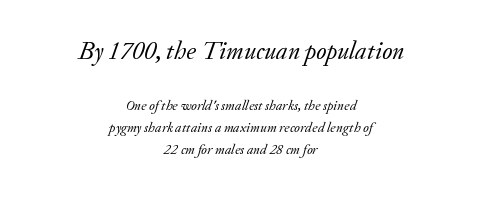
{"italic": "yes", "lean": "right", "slant_degrees": 20, "bold": "no", "underline": "no", "align": "center", "line_spacing": "normal", "line_spacing_ratio": 1.56, "letter_spacing": "normal", "letter_spacing_em": 0.0, "larger_block": "first", "size_ratio": 1.79, "glyph_px": 25}
